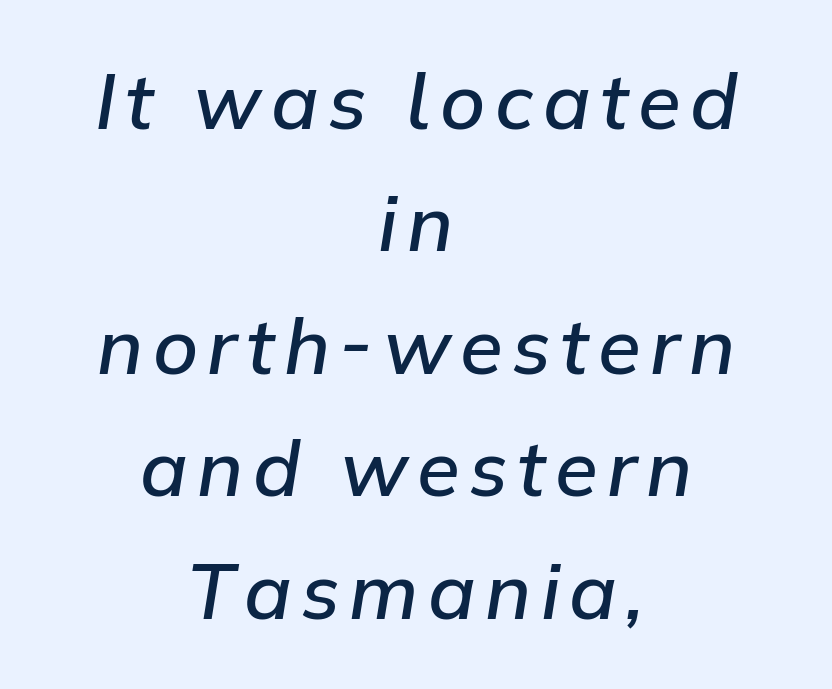
Leading: standard. In CSS terms this would be text-align: center. Characters are canted at an angle relative to the baseline's perpendicular. Stroke thickness is moderately raised; the sample reads as semibold. Just letters on the line, the space beneath them empty. Looks like regular typesetting: each glyph gets only the width it needs.
